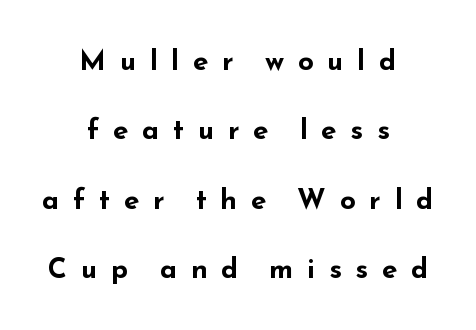
The image shows 28 px bold, wide sans-serif type, upright; set centered, loose line spacing (2.48x), unusually wide letter spacing (+0.49 em), not underlined; low stroke contrast and a small x-height.
